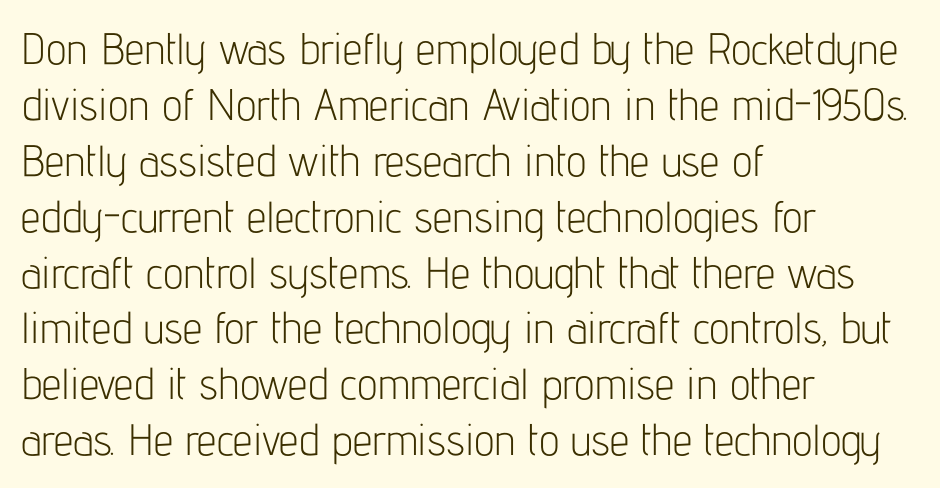
Here the glyphs are tracked normally, forming tight word shapes. The passage shown is not bold in any degree. Every stem runs plumb, perpendicular to the baseline. The space directly below the letters is spotless.
